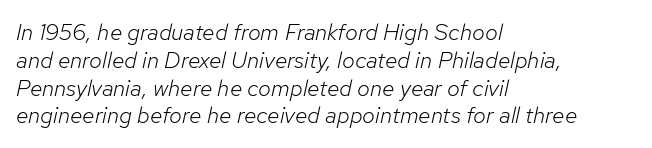
Alignment: flush left. The glyphs are unaccompanied by any horizontal stroke below them. Vertical stems look standard width or narrower in stroke. Quick note: italic. Compared with typical body copy, the letter spacing here is the same.
